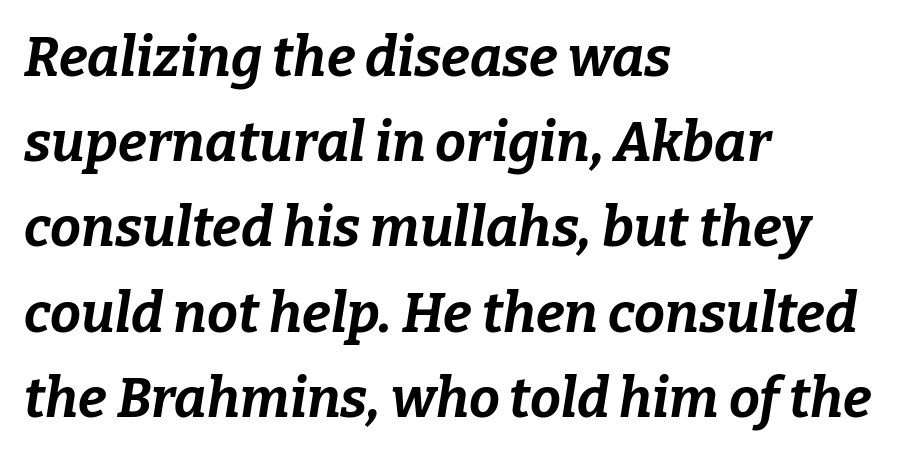
Q: Is the text bold? A: Yes.
Q: Is the text italic (slanted)? A: Yes, it leans right by about 9 degrees.
Q: Is the text underlined? A: No.
Q: How is the paragraph aligned? A: Left-aligned.
Q: Is the spacing between letters normal or unusually wide? A: Normal.
Q: Is the spacing between lines tight, normal or loose? A: Normal.
Q: Width (condensed, normal, or wide)? A: Normal.
Q: Stroke contrast? A: Low.
Q: x-height? A: Medium.
Q: Monospaced? A: No.
